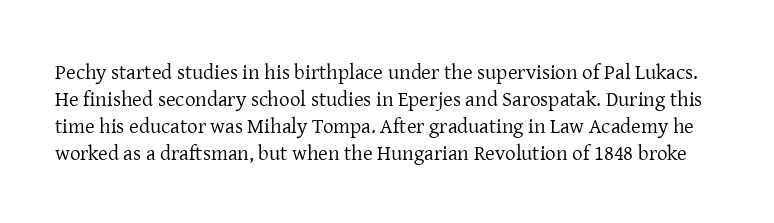
Bold? No — there's no thickening of the strokes. Line spacing here is normal. Here the glyphs are tracked normally, forming tight word shapes. Rule under the text: the space is simply empty. If you drew a line through each stem, it would be perfectly vertical.
